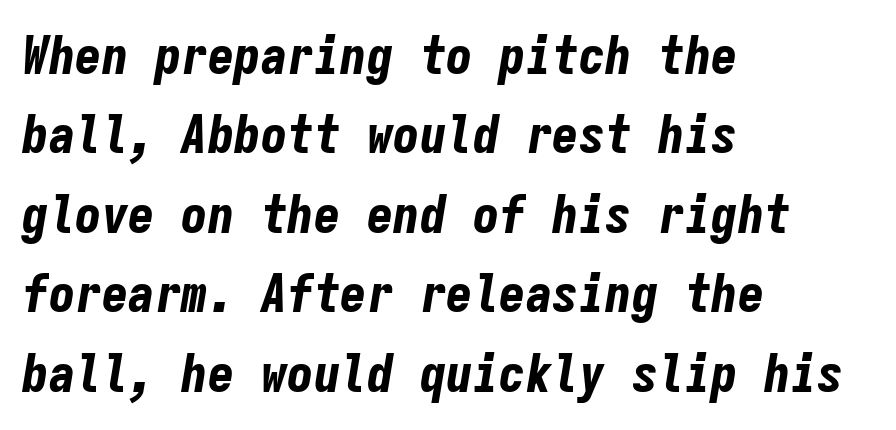
Each new line begins a customary step beneath the previous one. Compared with an ordinary text face, these strokes are far heavier — a full bold. Compared with ordinary roman type, these characters are visibly tilted. Layout note: lines flush left. The foot of each line stays bare and open.
